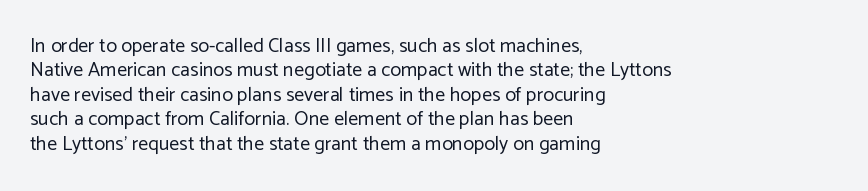
{"italic": "no", "bold": "no", "underline": "no", "align": "left", "line_spacing_ratio": 1.22, "letter_spacing": "normal", "letter_spacing_em": 0.0, "glyph_px": 20}
